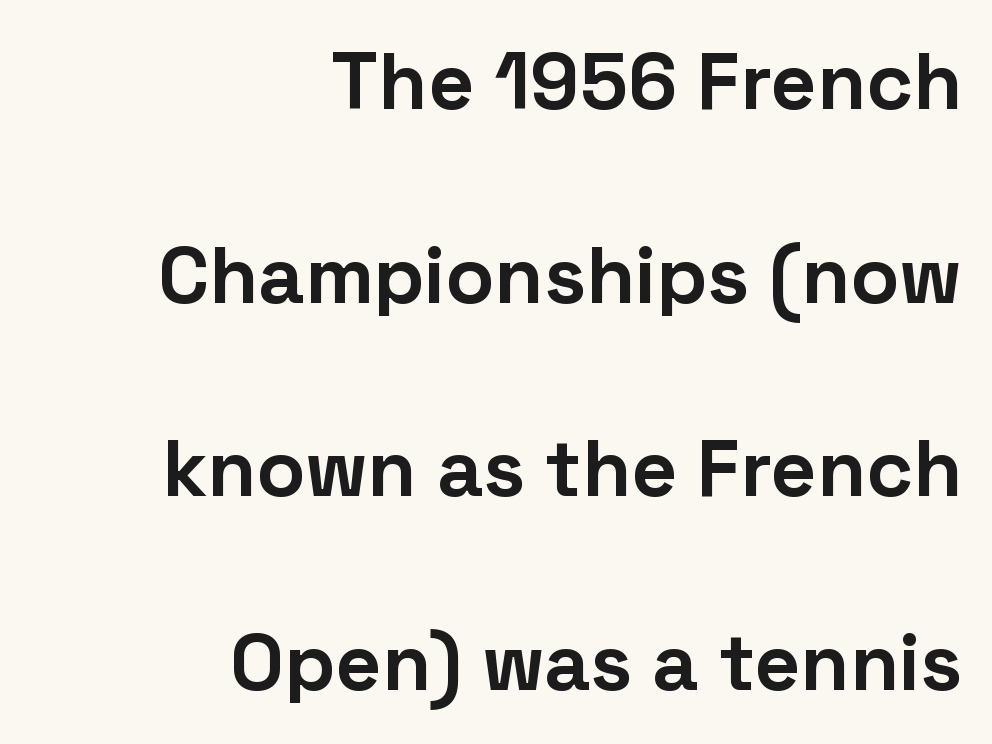
Q: Is the text bold? A: Yes.
Q: Is the text italic (slanted)? A: No, it is upright.
Q: Is the typeface a serif or a sans-serif typeface? A: Sans-serif.
Q: Is the text underlined? A: No.
Q: How is the paragraph aligned? A: Right-aligned.
Q: Is the spacing between letters normal or unusually wide? A: Normal.
Q: Is the spacing between lines tight, normal or loose? A: Loose.
Q: Width (condensed, normal, or wide)? A: Normal.
Q: Stroke contrast? A: Low.
Q: x-height? A: Medium.
Q: Monospaced? A: No.
